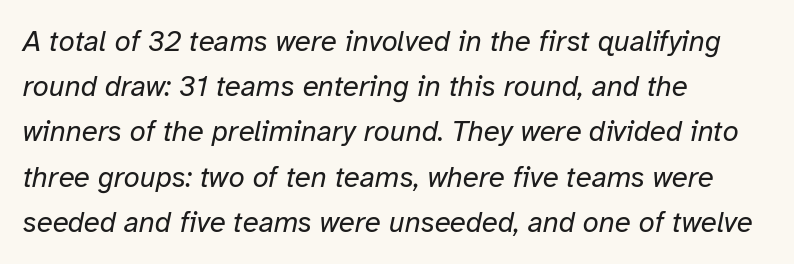
Q: Is the text bold? A: No.
Q: Is the text italic (slanted)? A: Yes, it leans right by about 12 degrees.
Q: Is the text underlined? A: No.
Q: How is the paragraph aligned? A: Left-aligned.
Q: Is the spacing between letters normal or unusually wide? A: Normal.
Q: Is the spacing between lines tight, normal or loose? A: Normal.
Q: Width (condensed, normal, or wide)? A: Normal.
Q: Stroke contrast? A: Low.
Q: x-height? A: Medium.
Q: Monospaced? A: No.
